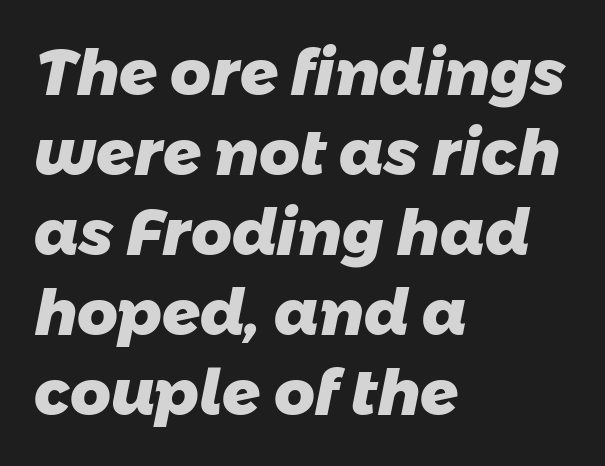
Note the varied advance widths — an 'i' is clearly narrower than an 'm'. Does extra space separate the letters? No, they use regular spacing. Weight: bold. Reading down the column, the eye jumps a familiar distance to each next line. This rendering employs a face without finishing strokes, i.e., a sans-serif.
